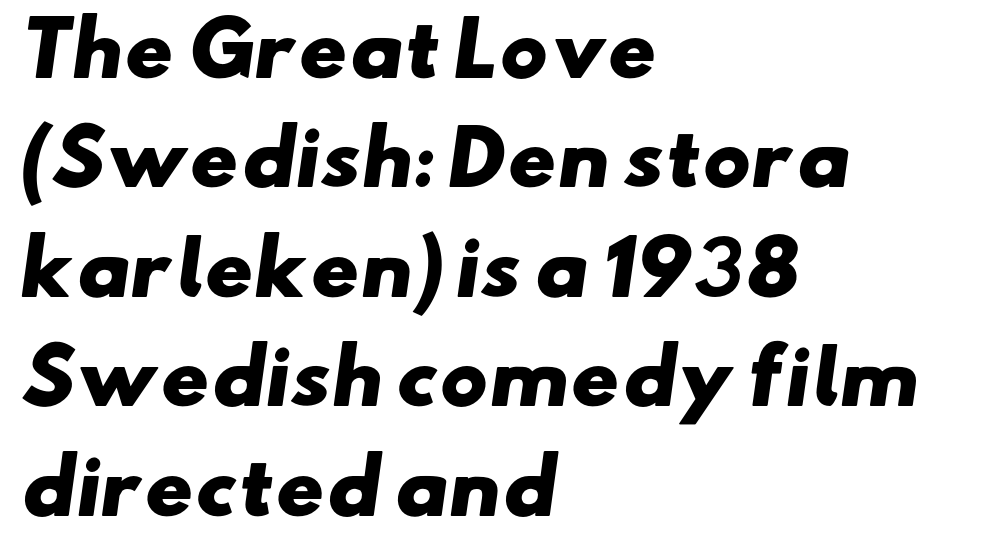
{"serif": "no", "bold": "yes", "weight": "heavy", "width": "wide", "stroke_contrast": "low", "x_height": "small", "monospaced": "no", "underline": "no", "align": "left", "line_spacing": "normal", "line_spacing_ratio": 1.5, "letter_spacing": "normal", "letter_spacing_em": 0.0, "glyph_px": 73}
